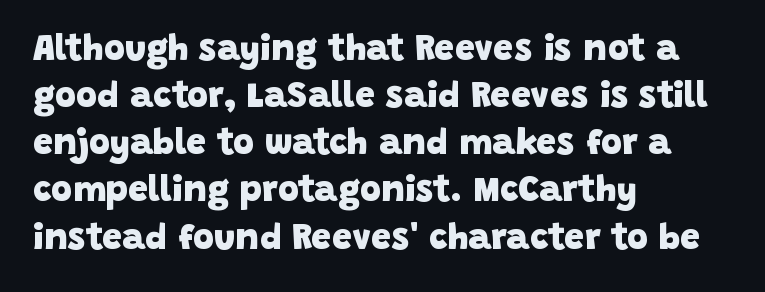
The image shows 36 px heavy sans-serif type; set left-aligned, normal line spacing (1.31x), normal letter spacing, not underlined; low stroke contrast and a large x-height.
